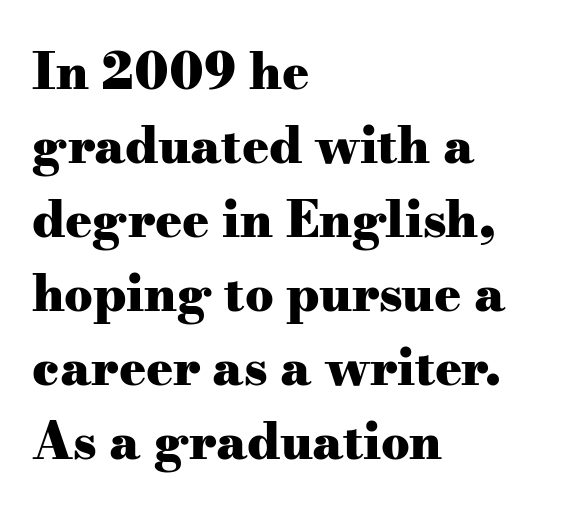
{"serif": "yes", "italic": "no", "bold": "yes", "weight": "heavy", "width": "wide", "stroke_contrast": "medium", "x_height": "small", "monospaced": "no", "underline": "no", "align": "left", "line_spacing": "normal", "line_spacing_ratio": 1.48, "letter_spacing": "normal", "letter_spacing_em": 0.0, "glyph_px": 50}
